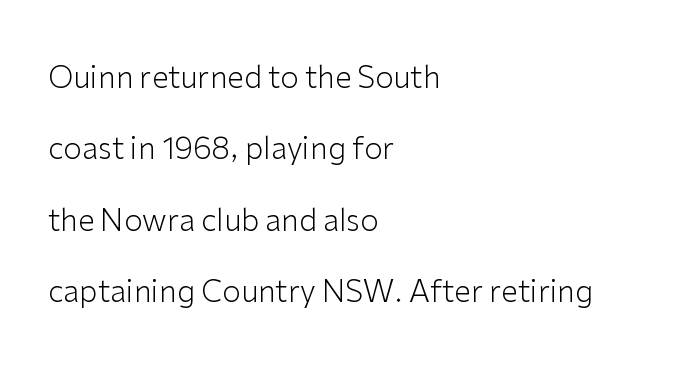
{"serif": "no", "italic": "no", "bold": "no", "weight": "light", "width": "normal", "stroke_contrast": "low", "x_height": "medium", "monospaced": "no", "underline": "no", "align": "left", "line_spacing": "loose", "line_spacing_ratio": 2.38, "letter_spacing": "normal", "letter_spacing_em": 0.0, "glyph_px": 30}
